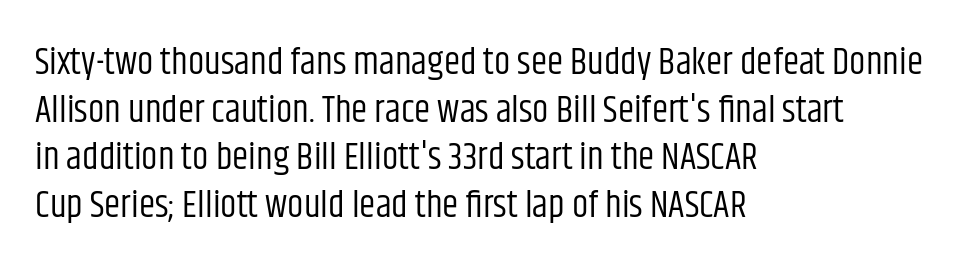
{"serif": "no", "italic": "no", "bold": "no", "weight": "regular", "width": "condensed", "stroke_contrast": "low", "x_height": "large", "monospaced": "no", "underline": "no", "align": "left", "line_spacing": "normal", "line_spacing_ratio": 1.29, "letter_spacing": "normal", "letter_spacing_em": 0.0, "glyph_px": 37}
